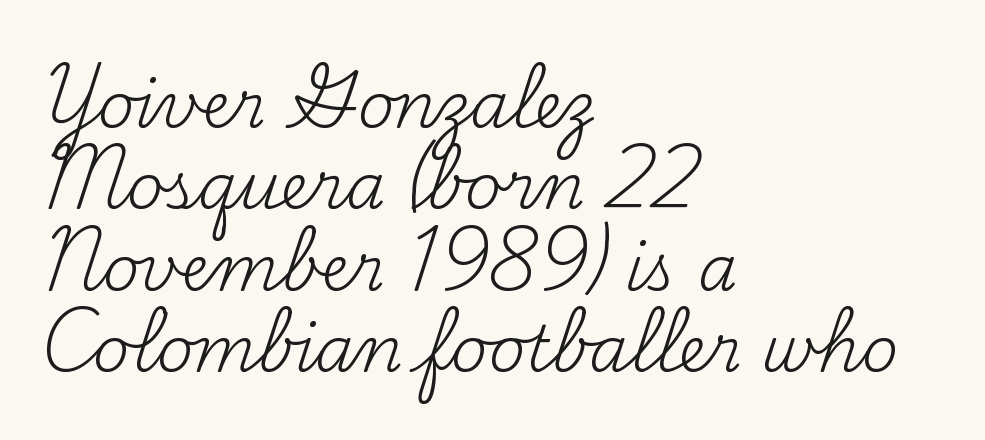
The image shows 63 px regular-weight serif type; set left-aligned, normal line spacing (1.29x), normal letter spacing, not underlined; medium stroke contrast and a small x-height.
